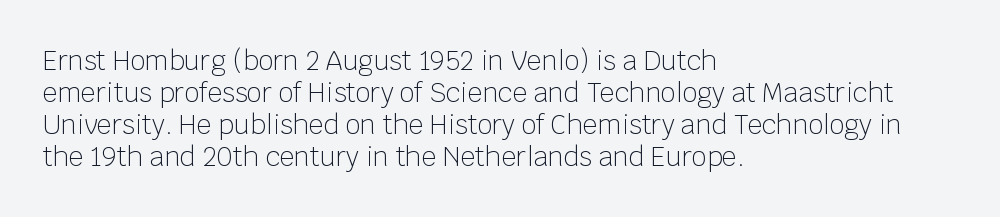
Q: Is the text bold? A: No.
Q: Is the text italic (slanted)? A: No, it is upright.
Q: Is the text underlined? A: No.
Q: How is the paragraph aligned? A: Left-aligned.
Q: Is the spacing between letters normal or unusually wide? A: Normal.
